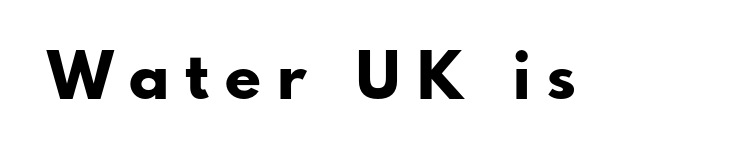
The image shows 65 px bold sans-serif type, upright; set unusually wide letter spacing (+0.25 em), not underlined; low stroke contrast and a small x-height.
